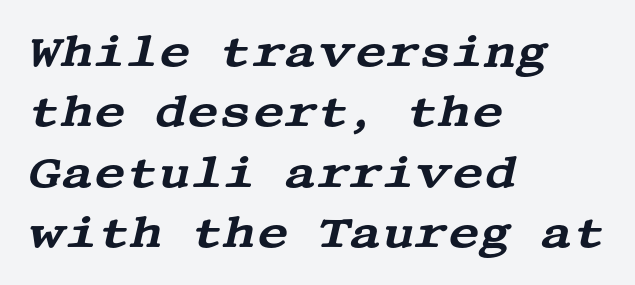
Q: Is the text italic (slanted)? A: Yes, it leans right by about 13 degrees.
Q: Is the typeface a serif or a sans-serif typeface? A: Serif.
Q: Is the text underlined? A: No.
Q: How is the paragraph aligned? A: Left-aligned.
Q: Is the spacing between letters normal or unusually wide? A: Normal.
Q: Is the spacing between lines tight, normal or loose? A: Normal.
Q: Width (condensed, normal, or wide)? A: Wide.
Q: Stroke contrast? A: Medium.
Q: x-height? A: Large.
